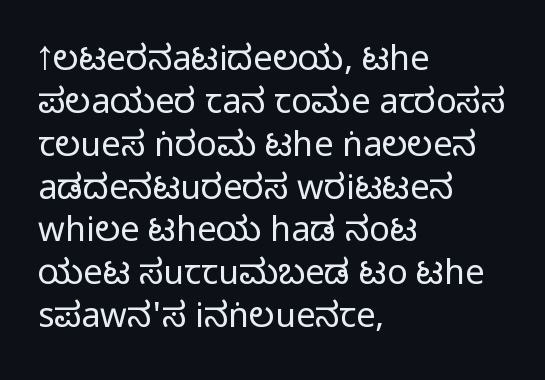
The designer went with a sans here, leaving each stem footless. Teacher's note: observe the even left margin — that is flush-left alignment. Check the space under the baseline: it is left empty. What stands out about the letter spacing? Nothing — it is the standard amount. Note the varied advance widths — an 'i' is clearly narrower than an 'm'. A normal amount of white space separates one row of letters from the next.
